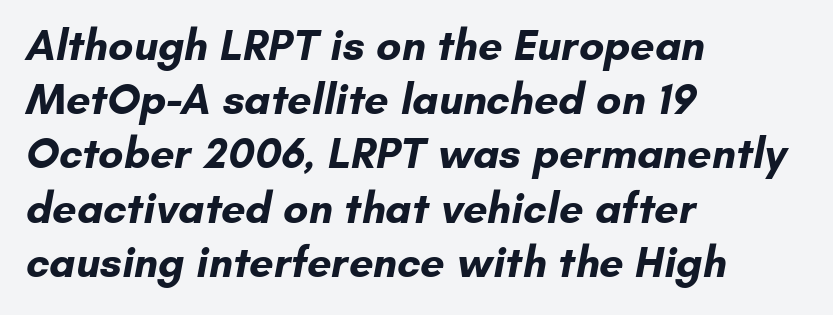
Q: Is the text bold? A: Yes.
Q: Is the typeface a serif or a sans-serif typeface? A: Sans-serif.
Q: Is the text underlined? A: No.
Q: How is the paragraph aligned? A: Left-aligned.
Q: Is the spacing between letters normal or unusually wide? A: Normal.
Q: Is the spacing between lines tight, normal or loose? A: Normal.
Q: Width (condensed, normal, or wide)? A: Normal.
Q: Stroke contrast? A: Low.
Q: x-height? A: Small.
Q: Monospaced? A: No.
